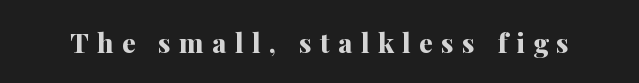
Does the lettering tilt? It doesn't — this is upright. Thick stems and heavy bowls — unmistakably bold. The gap between lines stays unmarked. This rendering widens character spacing well past its baseline value.
